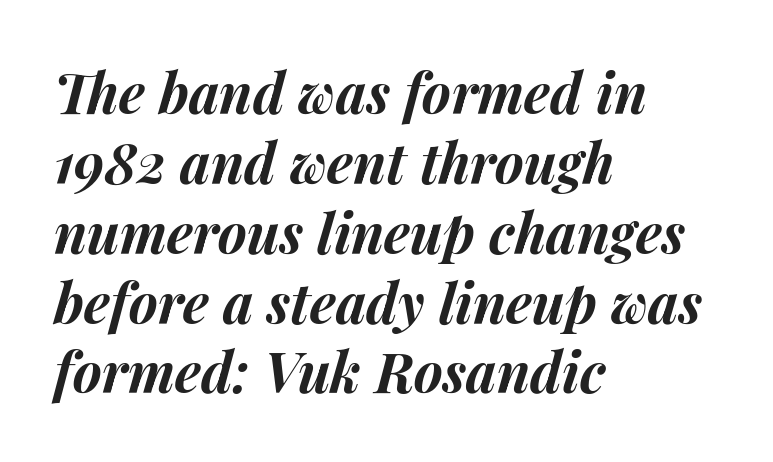
Q: Is the text bold? A: Yes.
Q: Is the text italic (slanted)? A: Yes, it leans right by about 14 degrees.
Q: Is the text underlined? A: No.
Q: How is the paragraph aligned? A: Left-aligned.
Q: Is the spacing between letters normal or unusually wide? A: Normal.
Q: Is the spacing between lines tight, normal or loose? A: Normal.
Q: Width (condensed, normal, or wide)? A: Normal.
Q: Stroke contrast? A: Medium.
Q: x-height? A: Medium.
Q: Monospaced? A: No.
